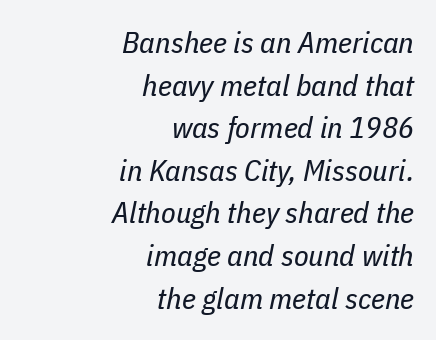
Q: Is the text bold? A: No.
Q: Is the text italic (slanted)? A: Yes, it leans right by about 11 degrees.
Q: Is the text underlined? A: No.
Q: How is the paragraph aligned? A: Right-aligned.
Q: Is the spacing between letters normal or unusually wide? A: Normal.
Q: Is the spacing between lines tight, normal or loose? A: Normal.
Q: Width (condensed, normal, or wide)? A: Condensed.
Q: Stroke contrast? A: Low.
Q: x-height? A: Medium.
Q: Monospaced? A: No.
